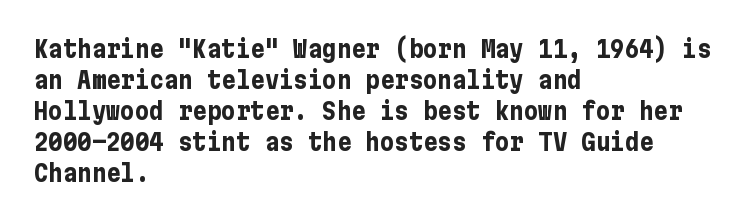
The image shows 24 px bold type, upright; set left-aligned, normal line spacing (1.29x), normal letter spacing, not underlined.
